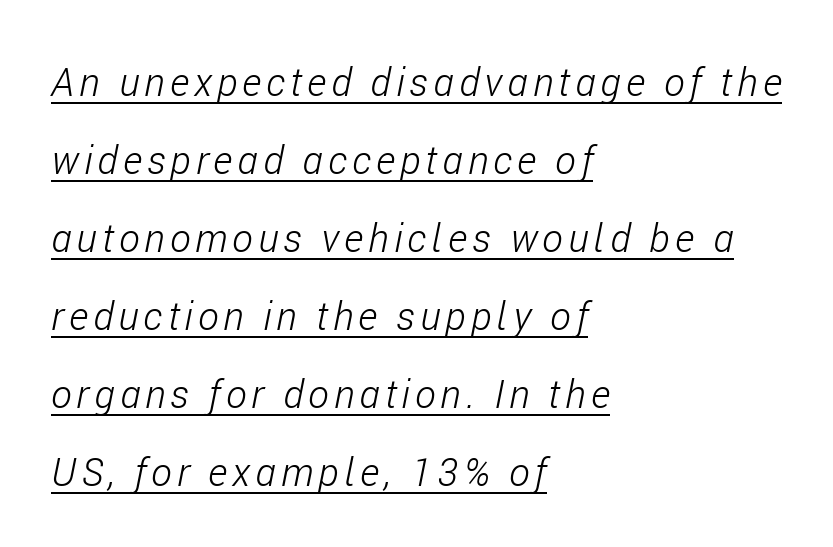
Q: Is the text bold? A: No.
Q: Is the text italic (slanted)? A: Yes, it leans right by about 11 degrees.
Q: Is the text underlined? A: Yes.
Q: How is the paragraph aligned? A: Left-aligned.
Q: Is the spacing between lines tight, normal or loose? A: Loose.
Q: Width (condensed, normal, or wide)? A: Condensed.
Q: Stroke contrast? A: Low.
Q: x-height? A: Medium.
Q: Monospaced? A: No.
